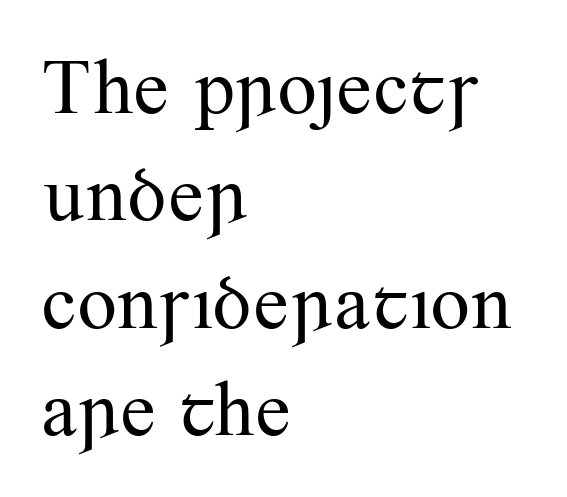
{"serif": "yes", "italic": "no", "bold": "no", "weight": "regular", "width": "normal", "stroke_contrast": "medium", "x_height": "small", "monospaced": "no", "underline": "no", "align": "left", "line_spacing": "normal", "line_spacing_ratio": 1.36, "letter_spacing": "normal", "letter_spacing_em": 0.0, "glyph_px": 79}
